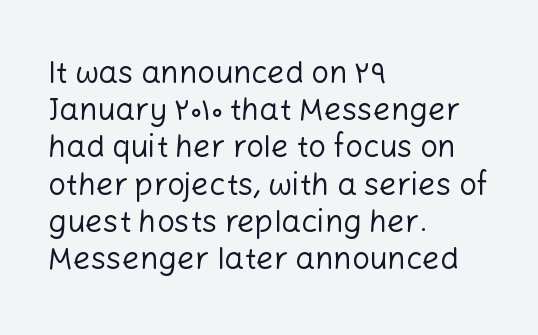
Q: Is the text bold? A: No.
Q: Is the text italic (slanted)? A: No, it is upright.
Q: Is the typeface a serif or a sans-serif typeface? A: Sans-serif.
Q: Is the text underlined? A: No.
Q: How is the paragraph aligned? A: Left-aligned.
Q: Is the spacing between letters normal or unusually wide? A: Normal.
Q: Width (condensed, normal, or wide)? A: Normal.
Q: Stroke contrast? A: Low.
Q: x-height? A: Medium.
Q: Monospaced? A: No.
